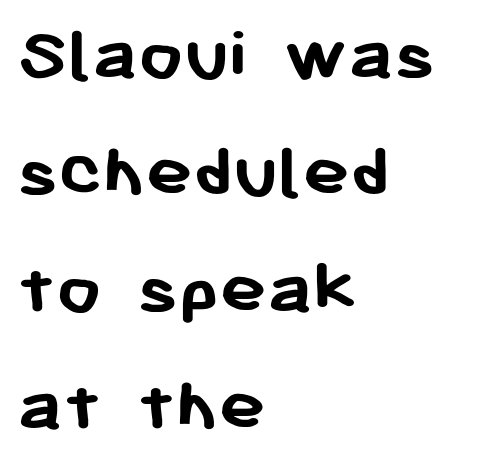
Plain, unruled lines of type. Look at the stroke-to-counter ratio: heavy, a bold. Think of a printed novel: that variable character pitch is what you see here. The letters carry no serifs — their stems end cleanly without finishing strokes. Look at the tracking — it's just the regular setting, nothing added.
